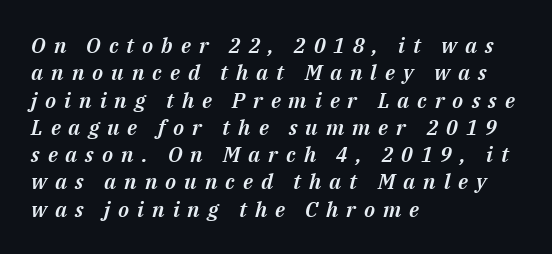
{"italic": "yes", "lean": "right", "slant_degrees": 14, "underline": "no", "align": "left", "line_spacing": "normal", "line_spacing_ratio": 1.3, "letter_spacing": "wide", "letter_spacing_em": 0.38, "glyph_px": 21}
